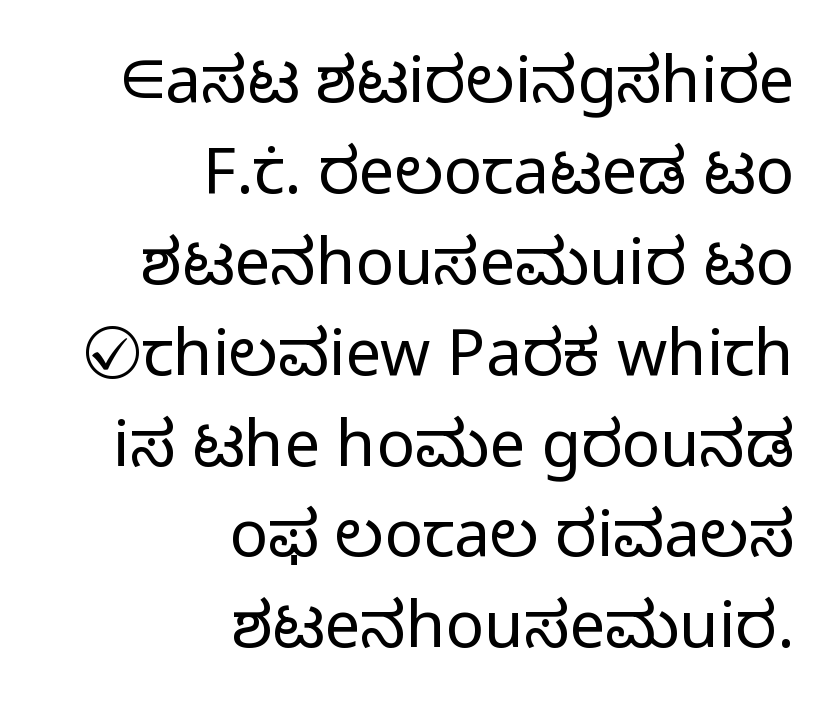
Examine the stroke ends and you'll find no serifs. These lines sit exactly where default settings would place them. Here the glyphs are tracked normally, forming tight word shapes. Quick note: not italic, upright.
